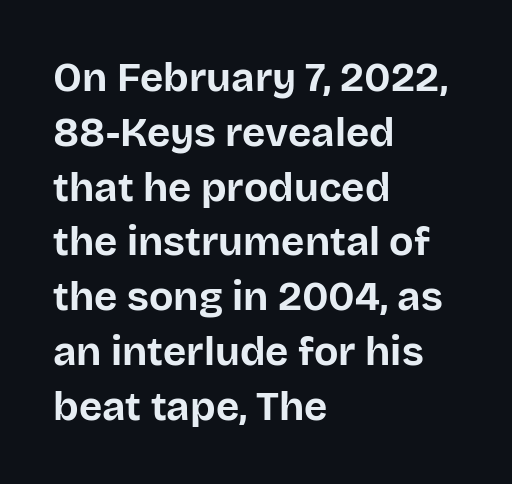
The image shows 40 px bold sans-serif type, upright; set left-aligned, normal line spacing (1.37x), normal letter spacing, not underlined; low stroke contrast and a large x-height.
